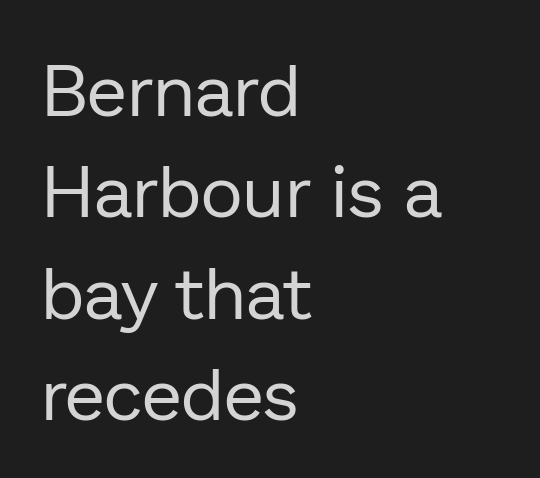
The lines sit at an ordinary, default distance from one another. Does extra space separate the letters? No, they use regular spacing. This is sans-serif lettering, the kind often seen on screens and signage. The specimen omits any rule beneath the text block's lines. If you drew a ruler down the left edge, every line would touch it.
